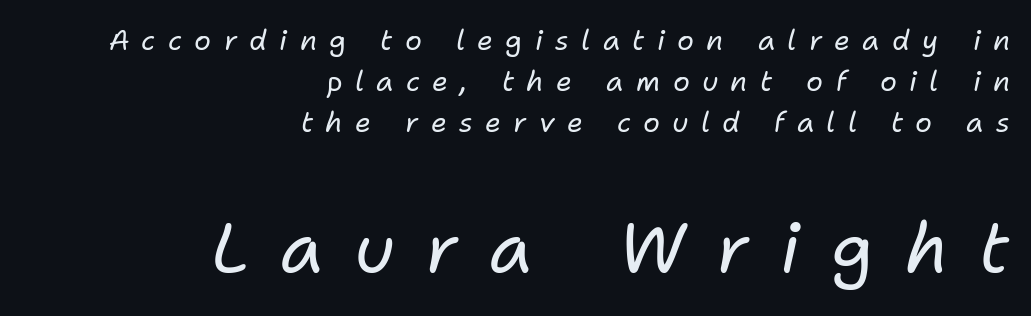
{"italic": "yes", "lean": "right", "slant_degrees": 11, "bold": "no", "weight": "regular", "width": "normal", "stroke_contrast": "low", "x_height": "medium", "monospaced": "no", "underline": "no", "align": "right", "line_spacing": "normal", "line_spacing_ratio": 1.46, "letter_spacing": "wide", "letter_spacing_em": 0.44, "larger_block": "second", "size_ratio": 2.5, "glyph_px": 70}
